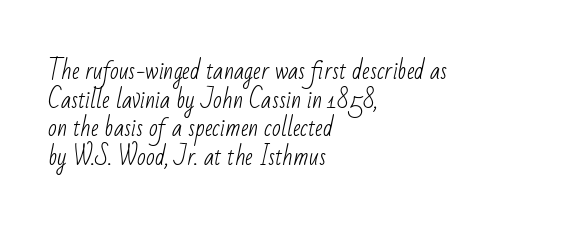
The image shows 23 px text type; set left-aligned, line spacing 1.24x, normal letter spacing, not underlined.
